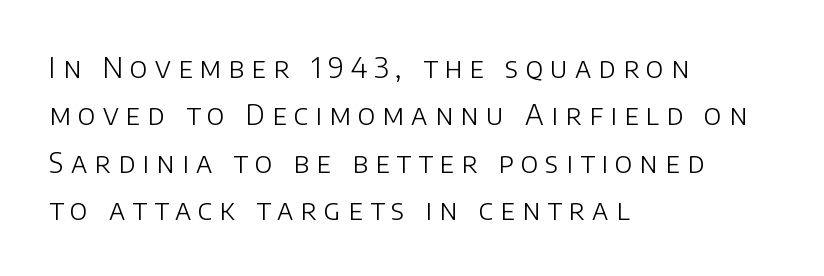
Q: Is the text bold? A: No.
Q: Is the text italic (slanted)? A: No, it is upright.
Q: Is the typeface a serif or a sans-serif typeface? A: Sans-serif.
Q: Is the text underlined? A: No.
Q: How is the paragraph aligned? A: Left-aligned.
Q: Is the spacing between letters normal or unusually wide? A: Unusually wide.
Q: Is the spacing between lines tight, normal or loose? A: Normal.
Q: Width (condensed, normal, or wide)? A: Normal.
Q: Stroke contrast? A: Low.
Q: x-height? A: Large.
Q: Monospaced? A: No.
